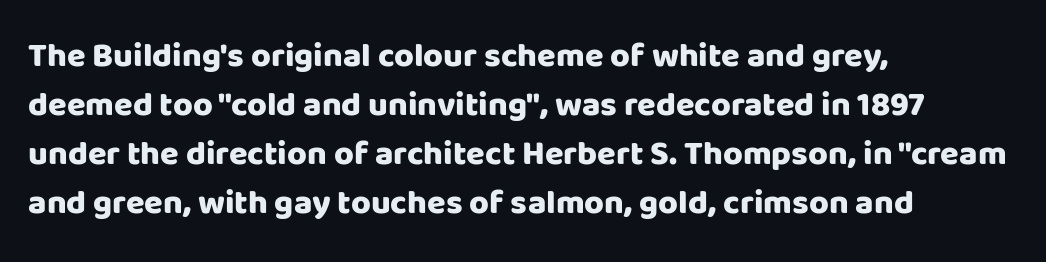
Weight check: bold — yes, fully. This block has exactly the height ordinary leading produces. The ragged edge is on the right, which tells us the setting is flush left. When letters stand straight like this, we call the style roman or upright.
